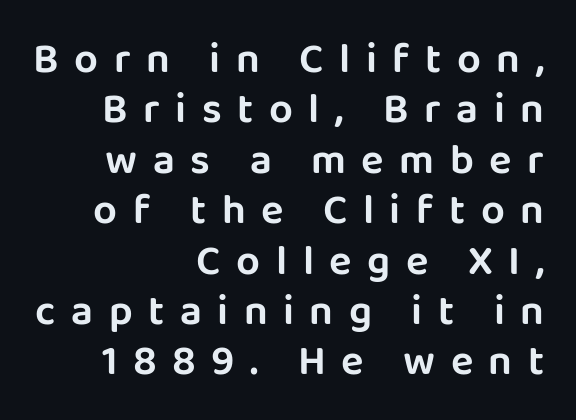
Here the glyphs are tracked loosely, breaking word shapes into spaced letters. The face used here is a sans, in the tradition of grotesques and geometrics. Unmarked baselines from the first word to the last. Characters remain perfectly vertical along every line. The letters advance in unequal steps, a hallmark of proportional type.
